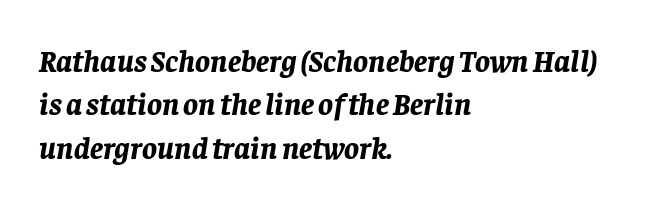
The image shows 31 px bold type, italic (leaning right); set left-aligned, normal line spacing (1.4x), normal letter spacing, not underlined; low stroke contrast and a large x-height.
